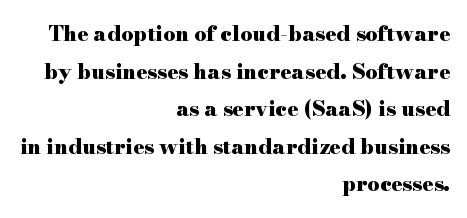
The text block is weighted toward the right margin, trailing off unevenly leftward. Short note: letters normally spaced. You'd pick this weight for a headline — it's a proper bold. Ascenders rise straight up at ninety degrees. The baseline area is clear.
